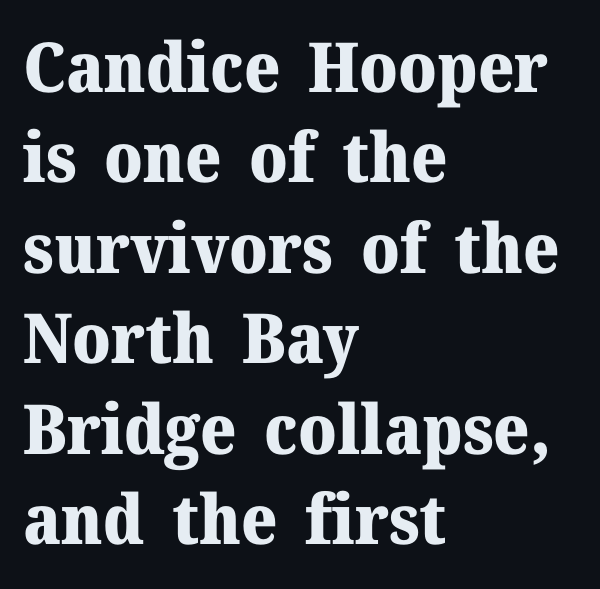
Q: Is the text bold? A: Yes.
Q: Is the text italic (slanted)? A: No, it is upright.
Q: Is the typeface a serif or a sans-serif typeface? A: Serif.
Q: Is the text underlined? A: No.
Q: How is the paragraph aligned? A: Left-aligned.
Q: Is the spacing between letters normal or unusually wide? A: Normal.
Q: Is the spacing between lines tight, normal or loose? A: Normal.
Q: Width (condensed, normal, or wide)? A: Normal.
Q: Stroke contrast? A: Medium.
Q: x-height? A: Medium.
Q: Monospaced? A: No.
